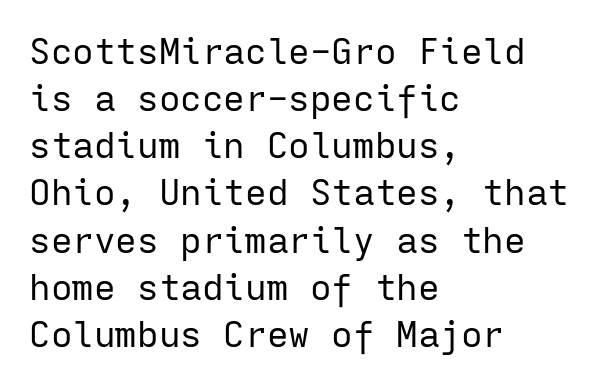
Caption: standard tracking, unaltered. The letters stand upright; this is a roman face. This is not heavy type; no bold has been used. A typesetter would label this face a sans.
